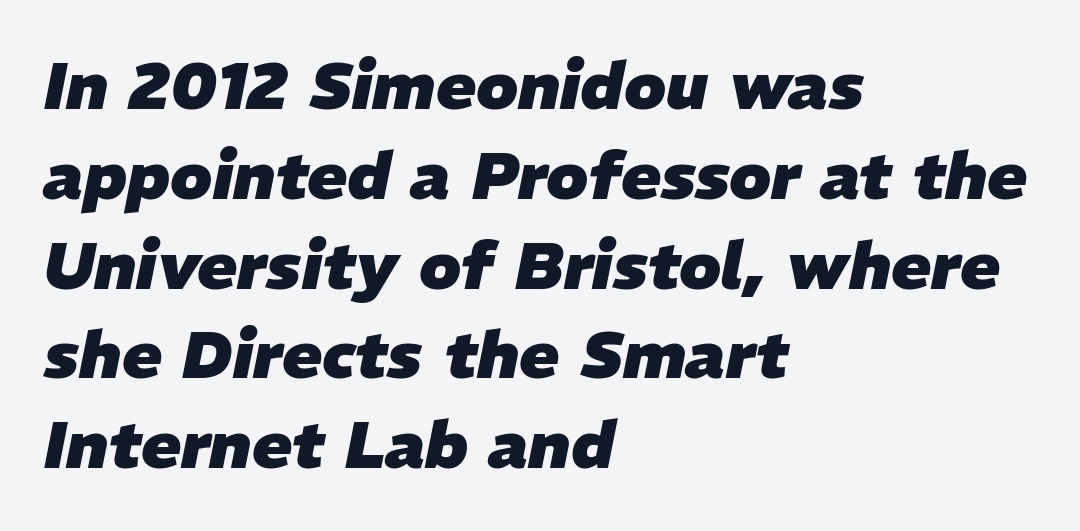
The image shows 66 px heavy type, italic (leaning right); set left-aligned, normal line spacing (1.36x), normal letter spacing, not underlined; low stroke contrast and a medium x-height.
